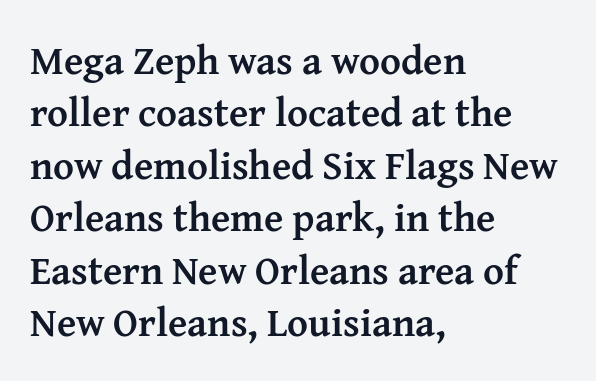
Q: Is the text bold? A: Yes.
Q: Is the text italic (slanted)? A: No, it is upright.
Q: Is the typeface a serif or a sans-serif typeface? A: Serif.
Q: Is the text underlined? A: No.
Q: How is the paragraph aligned? A: Left-aligned.
Q: Is the spacing between letters normal or unusually wide? A: Normal.
Q: Is the spacing between lines tight, normal or loose? A: Normal.
Q: Width (condensed, normal, or wide)? A: Normal.
Q: Stroke contrast? A: Medium.
Q: x-height? A: Medium.
Q: Monospaced? A: No.
